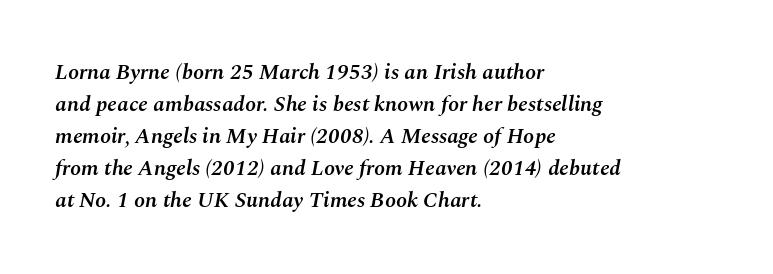
{"italic": "yes", "lean": "right", "slant_degrees": 10, "bold": "semi", "underline": "no", "align": "left", "line_spacing": "normal", "line_spacing_ratio": 1.46, "letter_spacing": "normal", "letter_spacing_em": 0.0, "glyph_px": 22}
